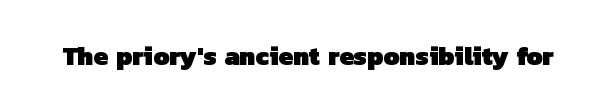
Set as a true bold cut, around the 700 mark. No word sits above an underline. Nothing unusual about the tracking: characters are spaced as the font intends.
